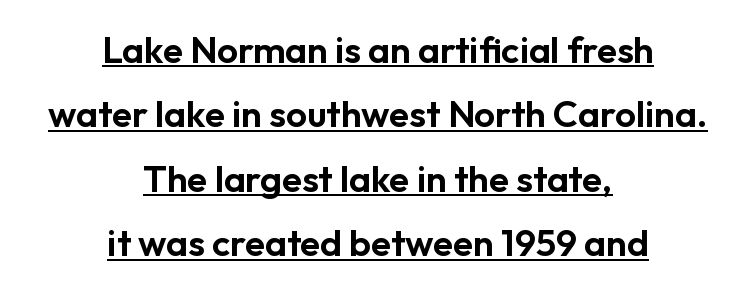
The image shows 37 px sans-serif type, upright; set centered, line spacing 1.74x, normal letter spacing, underlined; low stroke contrast and a medium x-height.
